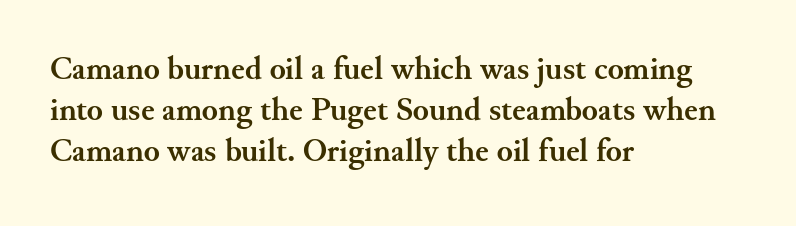
Q: Is the text bold? A: Yes.
Q: Is the text italic (slanted)? A: No, it is upright.
Q: Is the typeface a serif or a sans-serif typeface? A: Serif.
Q: Is the text underlined? A: No.
Q: How is the paragraph aligned? A: Left-aligned.
Q: Is the spacing between letters normal or unusually wide? A: Normal.
Q: Is the spacing between lines tight, normal or loose? A: Normal.
Q: Width (condensed, normal, or wide)? A: Normal.
Q: Stroke contrast? A: Medium.
Q: x-height? A: Small.
Q: Monospaced? A: No.
